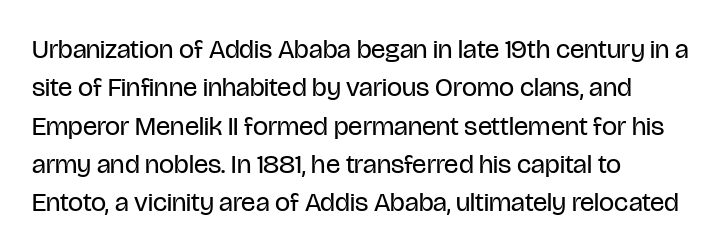
{"italic": "no", "bold": "no", "underline": "no", "align": "left", "line_spacing": "normal", "line_spacing_ratio": 1.42, "letter_spacing": "normal", "letter_spacing_em": 0.0, "glyph_px": 27}
